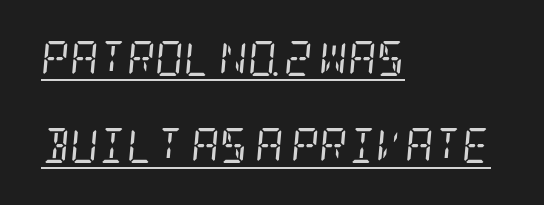
Q: Is the text bold? A: No.
Q: Is the text italic (slanted)? A: Yes, it leans right by about 5 degrees.
Q: Is the typeface a serif or a sans-serif typeface? A: Serif.
Q: Is the text underlined? A: Yes.
Q: How is the paragraph aligned? A: Left-aligned.
Q: Is the spacing between letters normal or unusually wide? A: Normal.
Q: Is the spacing between lines tight, normal or loose? A: Loose.
Q: Width (condensed, normal, or wide)? A: Condensed.
Q: Stroke contrast? A: Low.
Q: x-height? A: Large.
